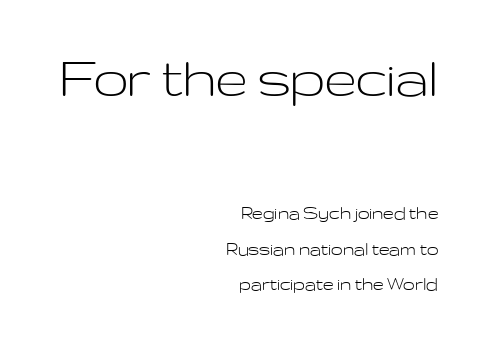
The letters stand upright; this is a roman face. The upper block of text is set noticeably larger than the block beneath it. Notice how descenders clear the ascenders below comfortably — that's standard leading. All the whitespace from short lines collects on the left. The typeface chosen for these lines omits serifs.
